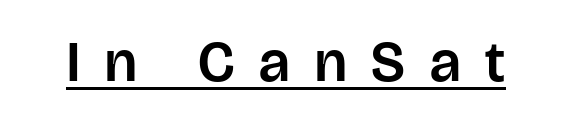
Q: Is the text italic (slanted)? A: No, it is upright.
Q: Is the typeface a serif or a sans-serif typeface? A: Sans-serif.
Q: Is the text underlined? A: Yes.
Q: Is the spacing between letters normal or unusually wide? A: Unusually wide.
Q: Width (condensed, normal, or wide)? A: Normal.
Q: Stroke contrast? A: Low.
Q: x-height? A: Large.
Q: Monospaced? A: No.
